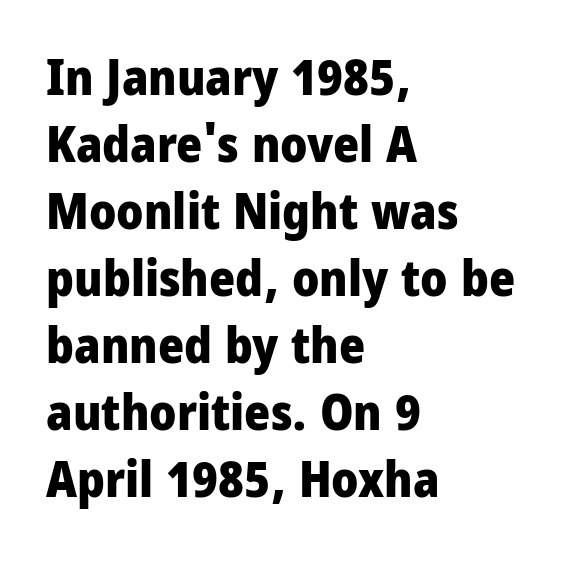
{"serif": "no", "italic": "no", "bold": "yes", "weight": "heavy", "width": "condensed", "stroke_contrast": "low", "x_height": "large", "monospaced": "no", "underline": "no", "align": "left", "line_spacing": "normal", "line_spacing_ratio": 1.34, "letter_spacing": "normal", "letter_spacing_em": 0.0, "glyph_px": 50}
